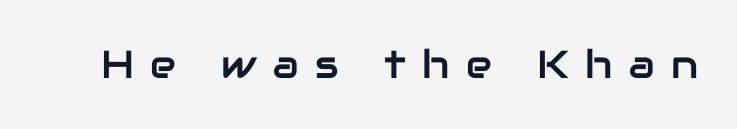
{"serif": "no", "italic": "no", "width": "normal", "stroke_contrast": "low", "x_height": "medium", "monospaced": "no", "underline": "no", "letter_spacing": "wide", "letter_spacing_em": 0.42, "glyph_px": 39}
